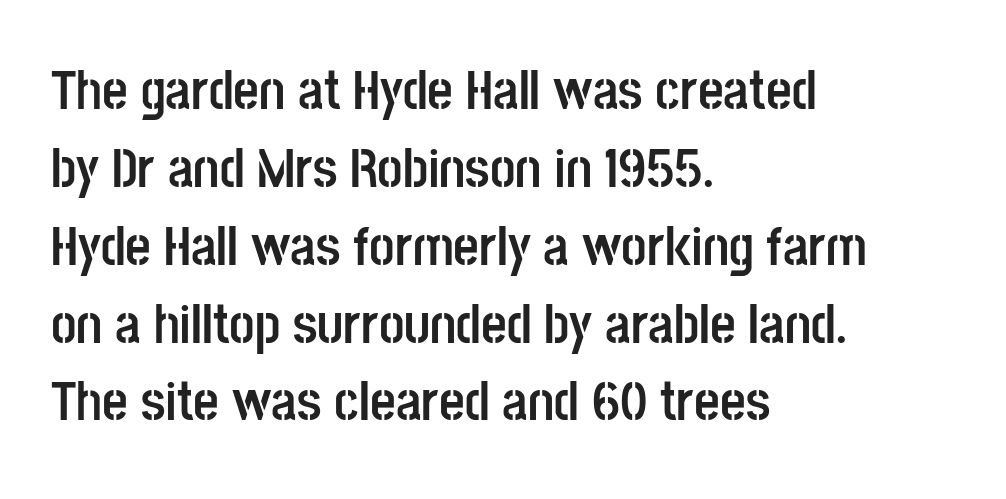
Casual observation: everything's shoved over to the left. Spacing verdict: proportional, widths tailored to each character. Nope, no serifs anywhere on these letters. Strokes here are thick enough to call this a true bold.
